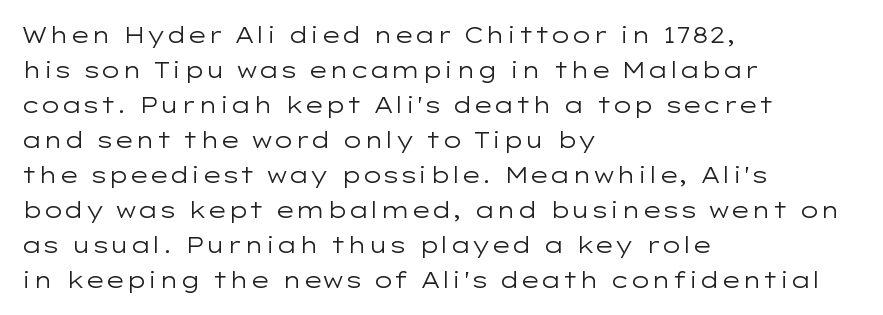
Q: Is the text bold? A: No.
Q: Is the text italic (slanted)? A: No, it is upright.
Q: Is the text underlined? A: No.
Q: How is the paragraph aligned? A: Left-aligned.
Q: Is the spacing between letters normal or unusually wide? A: Normal.
Q: Is the spacing between lines tight, normal or loose? A: Normal.
